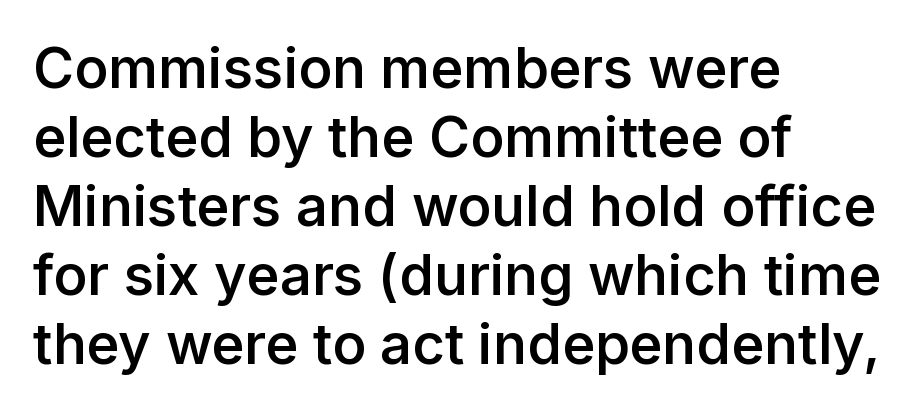
These lines are rendered in a variable-pitch font. Short note: letters normally spaced. Notice how the passage keeps a crisp vertical edge on the left only. Descenders hang freely into open space. Posture: vertical. Weight: semibold (demi).
